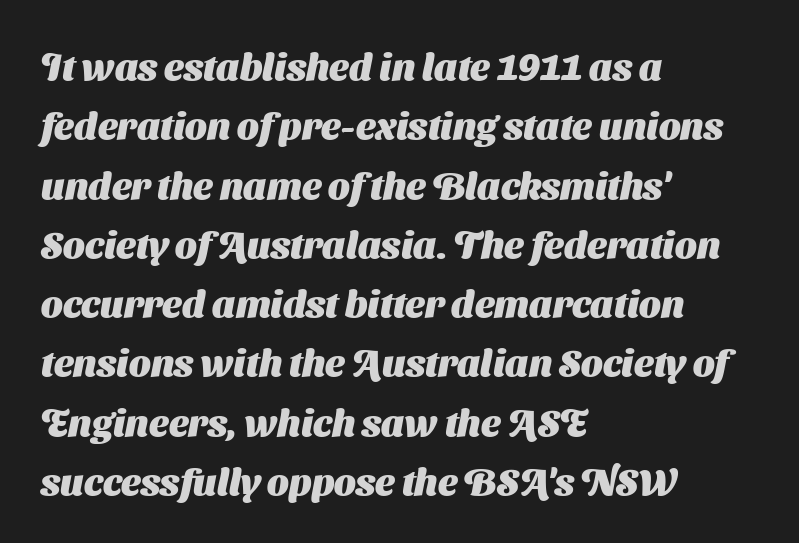
Q: Is the text bold? A: Yes.
Q: Is the typeface a serif or a sans-serif typeface? A: Sans-serif.
Q: Is the text underlined? A: No.
Q: How is the paragraph aligned? A: Left-aligned.
Q: Is the spacing between letters normal or unusually wide? A: Normal.
Q: Is the spacing between lines tight, normal or loose? A: Normal.
Q: Width (condensed, normal, or wide)? A: Normal.
Q: Stroke contrast? A: Medium.
Q: x-height? A: Medium.
Q: Monospaced? A: No.
